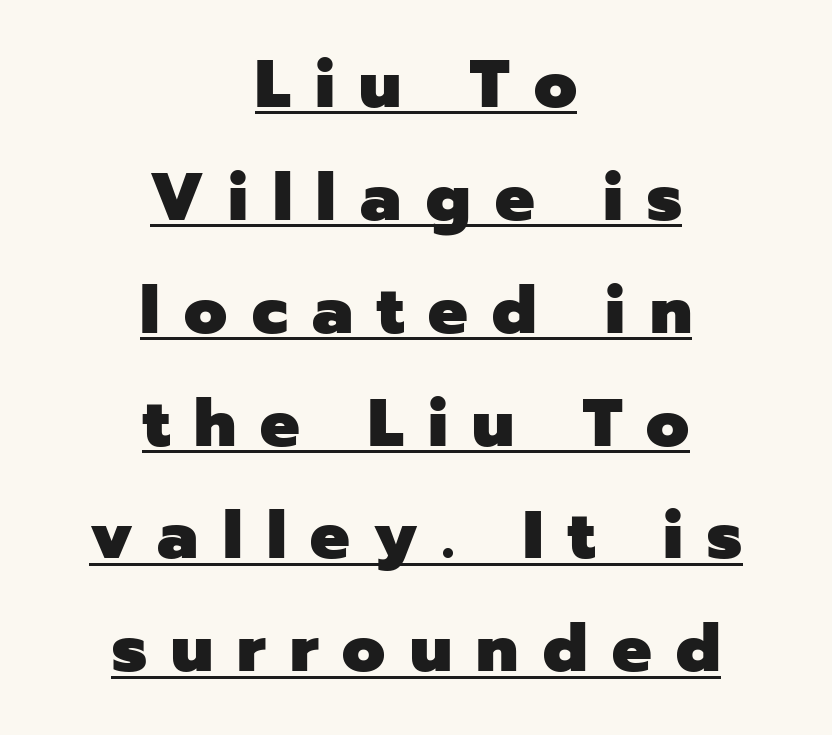
{"serif": "no", "italic": "no", "bold": "yes", "weight": "heavy", "width": "normal", "stroke_contrast": "low", "x_height": "medium", "monospaced": "no", "underline": "yes", "align": "center", "line_spacing_ratio": 1.71, "letter_spacing": "wide", "letter_spacing_em": 0.37, "glyph_px": 66}
